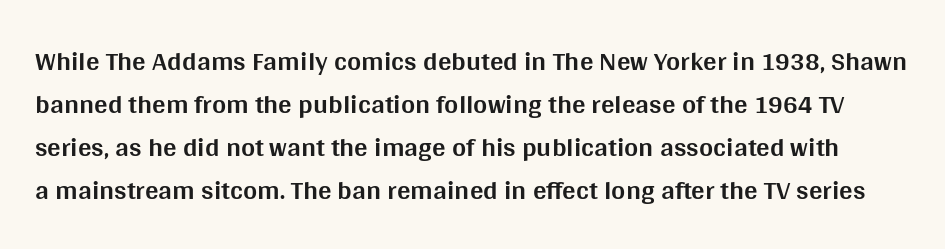
The image shows 27 px bold type, upright; set normal line spacing (1.59x), normal letter spacing, not underlined.
